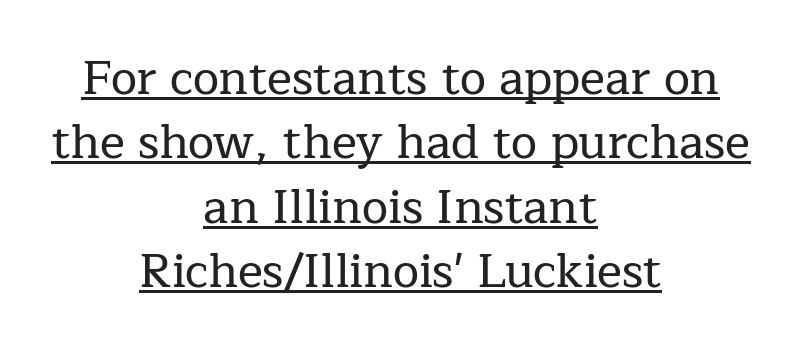
{"serif": "yes", "italic": "no", "width": "normal", "stroke_contrast": "low", "x_height": "medium", "monospaced": "no", "underline": "yes", "align": "center", "line_spacing": "normal", "line_spacing_ratio": 1.37, "letter_spacing": "normal", "letter_spacing_em": 0.0, "glyph_px": 47}
